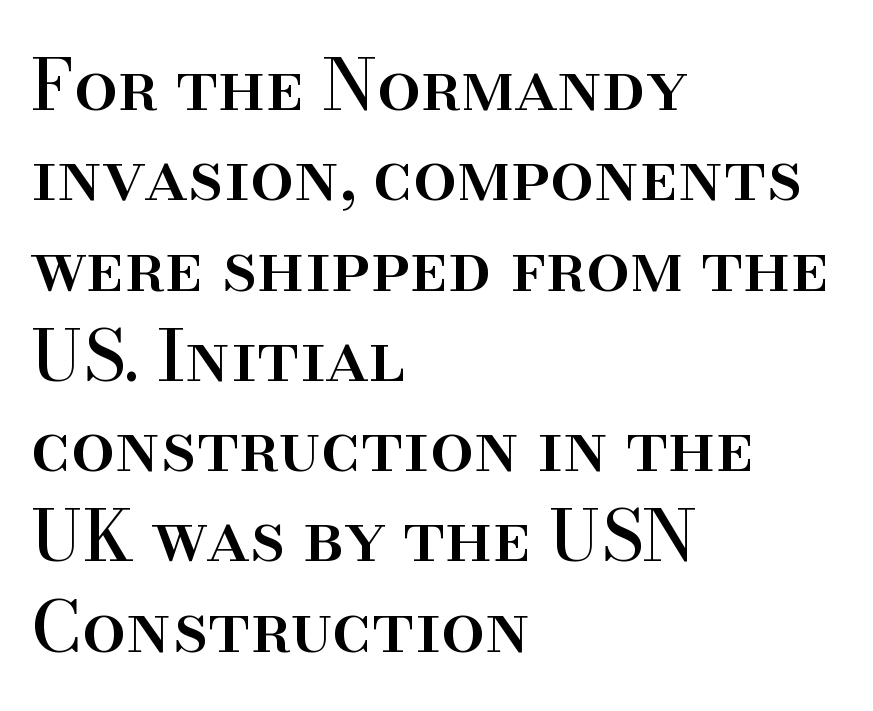
{"serif": "yes", "italic": "no", "width": "normal", "stroke_contrast": "high", "x_height": "small", "monospaced": "no", "underline": "no", "align": "left", "line_spacing": "normal", "line_spacing_ratio": 1.29, "letter_spacing": "normal", "letter_spacing_em": 0.0, "glyph_px": 70}
